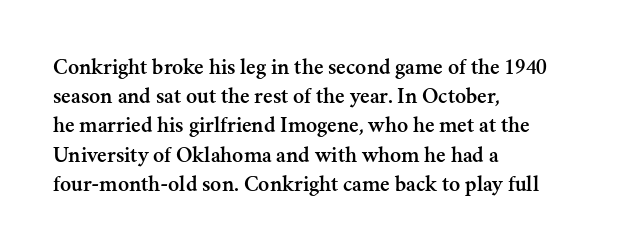
{"italic": "no", "underline": "no", "align": "left", "line_spacing": "normal", "line_spacing_ratio": 1.27, "letter_spacing": "normal", "letter_spacing_em": 0.0, "glyph_px": 23}
